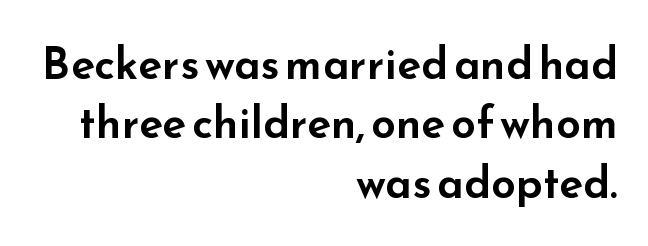
Each new line begins a customary step beneath the previous one. No italicization has been applied; the sample stays upright. Is this a sans? Yes — the strokes have no serifs. Lines of text with bare space underneath. Short note: letters normally spaced.
